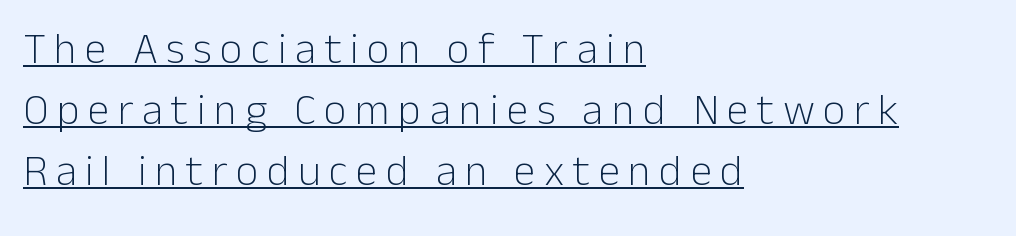
Q: Is the text bold? A: No.
Q: Is the text italic (slanted)? A: No, it is upright.
Q: Is the typeface a serif or a sans-serif typeface? A: Sans-serif.
Q: Is the text underlined? A: Yes.
Q: How is the paragraph aligned? A: Left-aligned.
Q: Is the spacing between lines tight, normal or loose? A: Normal.
Q: Width (condensed, normal, or wide)? A: Normal.
Q: Stroke contrast? A: Low.
Q: x-height? A: Medium.
Q: Monospaced? A: No.
